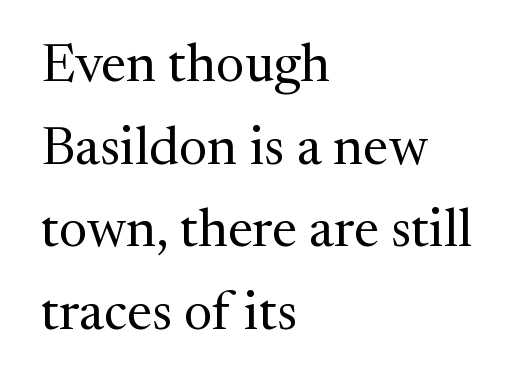
The image shows 54 px regular-weight serif type, upright; set left-aligned, normal line spacing (1.53x), normal letter spacing, not underlined; medium stroke contrast and a medium x-height.
